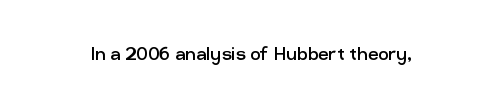
The image shows 23 px text type, upright; set normal letter spacing, not underlined.
